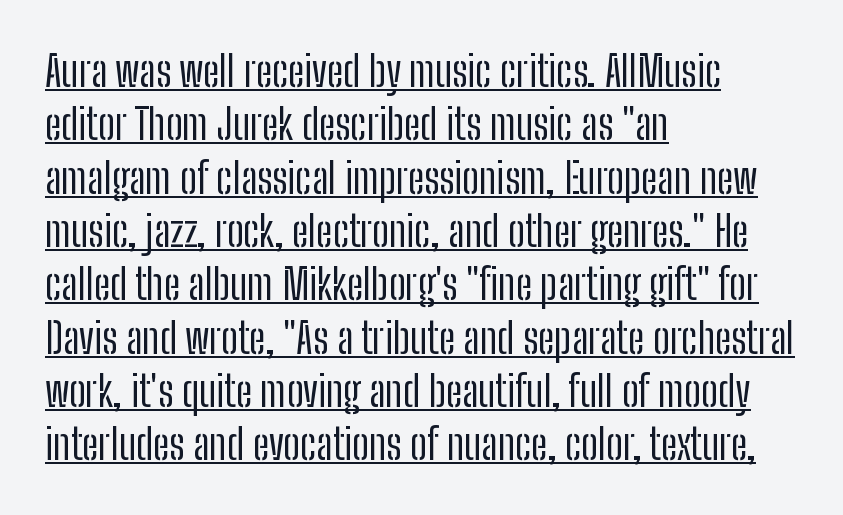
Q: Is the text bold? A: No.
Q: Is the text italic (slanted)? A: No, it is upright.
Q: Is the typeface a serif or a sans-serif typeface? A: Sans-serif.
Q: Is the text underlined? A: Yes.
Q: How is the paragraph aligned? A: Left-aligned.
Q: Is the spacing between letters normal or unusually wide? A: Normal.
Q: Is the spacing between lines tight, normal or loose? A: Normal.
Q: Width (condensed, normal, or wide)? A: Condensed.
Q: Stroke contrast? A: Low.
Q: x-height? A: Medium.
Q: Monospaced? A: No.
